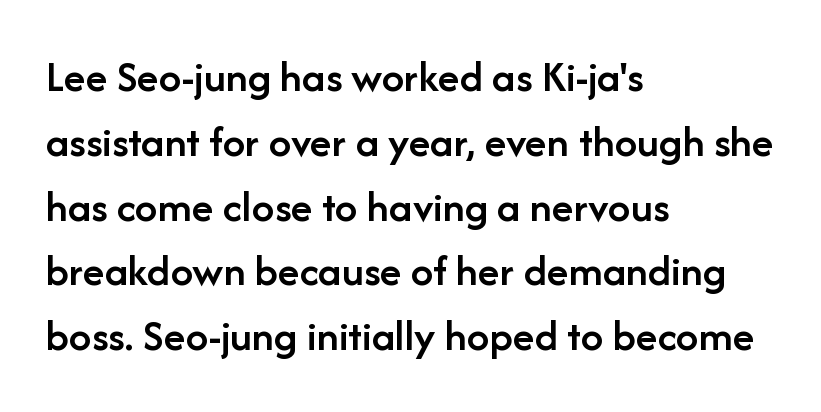
Q: Is the text bold? A: Semi-bold.
Q: Is the text italic (slanted)? A: No, it is upright.
Q: Is the typeface a serif or a sans-serif typeface? A: Sans-serif.
Q: Is the text underlined? A: No.
Q: How is the paragraph aligned? A: Left-aligned.
Q: Is the spacing between letters normal or unusually wide? A: Normal.
Q: Is the spacing between lines tight, normal or loose? A: Normal.
Q: Width (condensed, normal, or wide)? A: Normal.
Q: Stroke contrast? A: Low.
Q: x-height? A: Medium.
Q: Monospaced? A: No.
